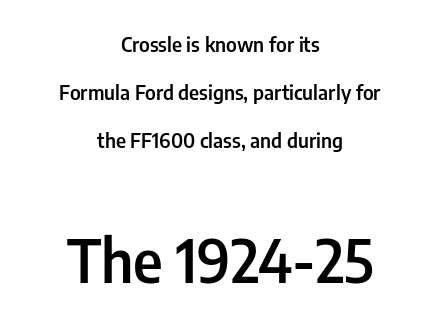
Q: Is the text bold? A: Semi-bold.
Q: Is the text italic (slanted)? A: No, it is upright.
Q: Is the typeface a serif or a sans-serif typeface? A: Sans-serif.
Q: Is the text underlined? A: No.
Q: How is the paragraph aligned? A: Centered.
Q: Is the spacing between letters normal or unusually wide? A: Normal.
Q: Is the spacing between lines tight, normal or loose? A: Loose.
Q: Which block of text is set in a larger size, the first (top) or the second (bottom)? A: The second (bottom) one.
Q: Width (condensed, normal, or wide)? A: Condensed.
Q: Stroke contrast? A: Low.
Q: x-height? A: Medium.
Q: Monospaced? A: No.
